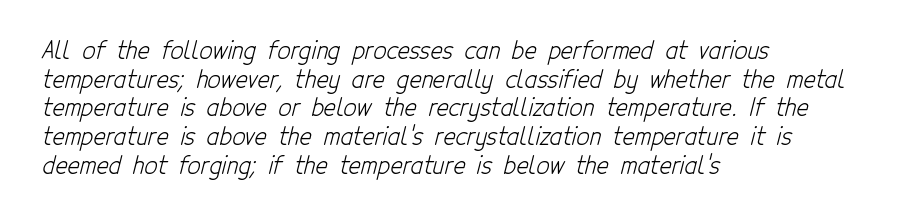
{"bold": "no", "underline": "no", "align": "left", "line_spacing": "normal", "line_spacing_ratio": 1.25, "letter_spacing": "normal", "letter_spacing_em": 0.0, "glyph_px": 23}
